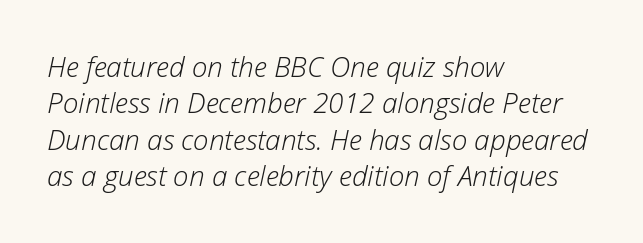
Q: Is the text bold? A: No.
Q: Is the text italic (slanted)? A: Yes, it leans right by about 12 degrees.
Q: Is the text underlined? A: No.
Q: How is the paragraph aligned? A: Left-aligned.
Q: Is the spacing between letters normal or unusually wide? A: Normal.
Q: Is the spacing between lines tight, normal or loose? A: Normal.
Q: Width (condensed, normal, or wide)? A: Normal.
Q: Stroke contrast? A: Low.
Q: x-height? A: Medium.
Q: Monospaced? A: No.
